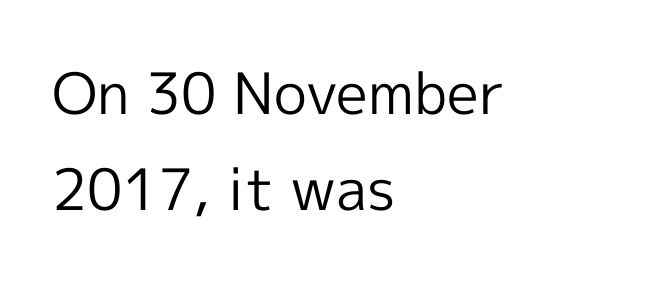
No heavy texture on the line: the type isn't bold. The lines in this sample share a left origin and differ only in where they stop. Unlike a traditional serif, this face leaves its strokes unadorned. Letters rest on an invisible, unmarked baseline. What's the leading like? Ordinary, nothing unusual.
